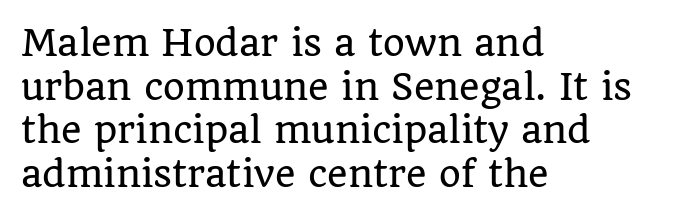
These lines are rendered in a variable-pitch font. Whoever set this chose a conventional vertical rhythm. In terms of posture, this sample is upright. A typesetter would label this face a serif. The text block is weighted toward the left margin, trailing off unevenly rightward. The baseline area is clear.
